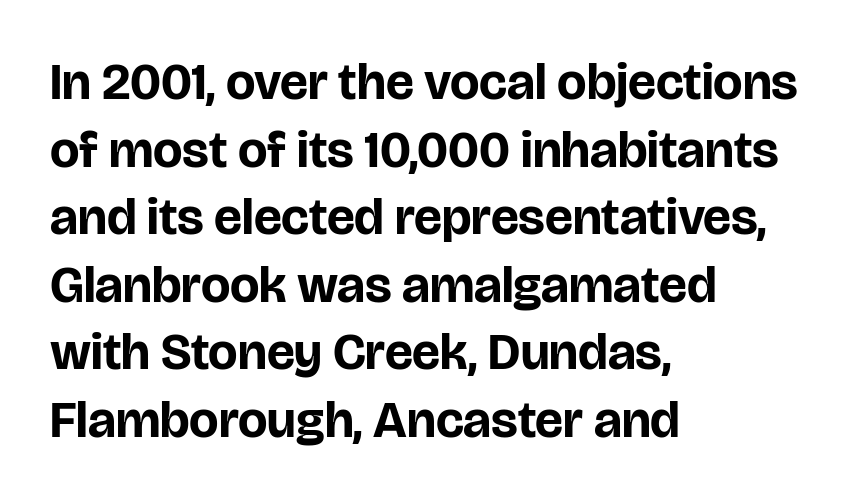
The rendering uses a bold face; every stroke is thick and dark. To sum up the face: it is a sans, with no serifs. This rendering features lettering with no underline. This sample uses an upright cut, with every glyph sitting square on the baseline. A typesetter would call this zero additional tracking. Is this a fixed-width face? No — the glyphs have proportional, varying widths.
